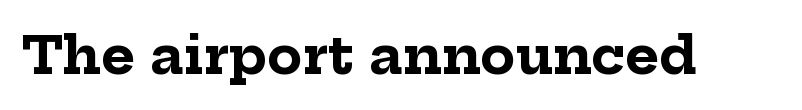
{"serif": "yes", "italic": "no", "bold": "yes", "weight": "bold", "width": "normal", "stroke_contrast": "low", "x_height": "medium", "monospaced": "no", "underline": "no", "letter_spacing": "normal", "letter_spacing_em": 0.0, "glyph_px": 52}
